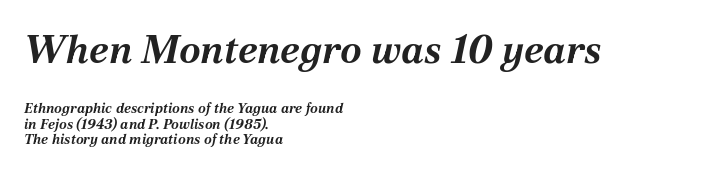
{"italic": "yes", "lean": "right", "slant_degrees": 12, "bold": "yes", "weight": "bold", "width": "normal", "stroke_contrast": "medium", "x_height": "medium", "monospaced": "no", "underline": "no", "align": "left", "line_spacing": "tight", "line_spacing_ratio": 1.12, "letter_spacing": "normal", "letter_spacing_em": 0.0, "larger_block": "first", "size_ratio": 2.79, "glyph_px": 39}
